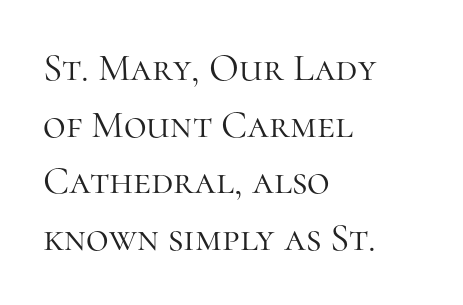
{"serif": "yes", "italic": "no", "bold": "no", "weight": "light", "width": "normal", "stroke_contrast": "high", "x_height": "medium", "monospaced": "no", "underline": "no", "align": "left", "line_spacing": "normal", "line_spacing_ratio": 1.45, "letter_spacing": "normal", "letter_spacing_em": 0.0, "glyph_px": 39}
